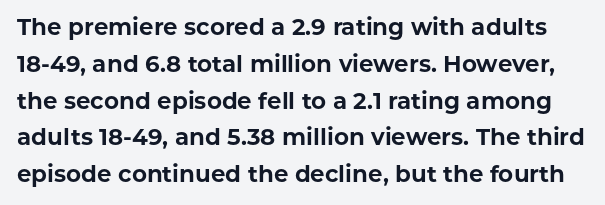
{"italic": "no", "bold": "yes", "underline": "no", "line_spacing": "normal", "line_spacing_ratio": 1.6, "letter_spacing": "normal", "letter_spacing_em": 0.0, "glyph_px": 23}
